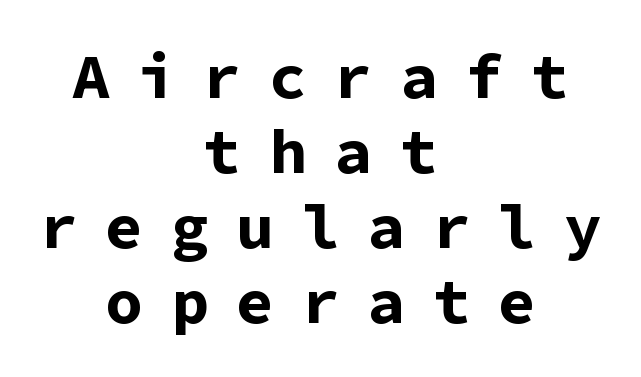
Every stem runs plumb, perpendicular to the baseline. Here the designer chose a console-style face with uniform glyph widths. Caption: multi-line text, centered on the measure. Does the type have serifs? No, each stem ends abruptly. Characters follow at a spacing far wider than the type designer built in.
